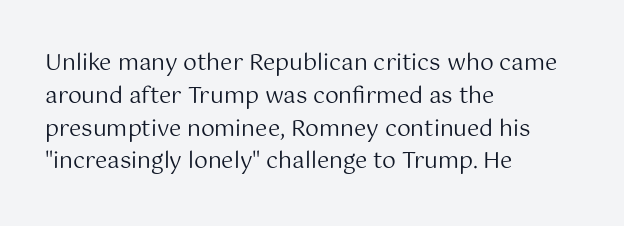
{"italic": "no", "bold": "no", "underline": "no", "align": "left", "line_spacing": "normal", "line_spacing_ratio": 1.49, "letter_spacing": "normal", "letter_spacing_em": 0.0, "glyph_px": 22}
